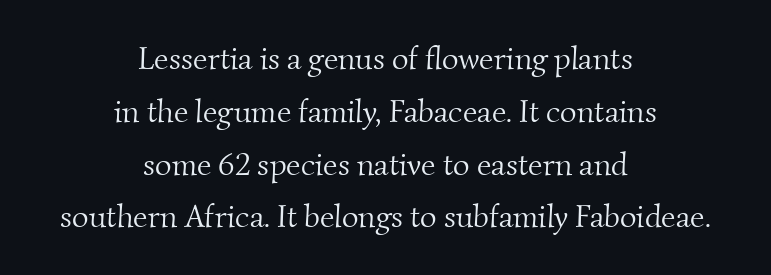
The image shows 32 px light serif type; set centered, normal line spacing (1.65x), normal letter spacing, not underlined; medium stroke contrast and a small x-height.
